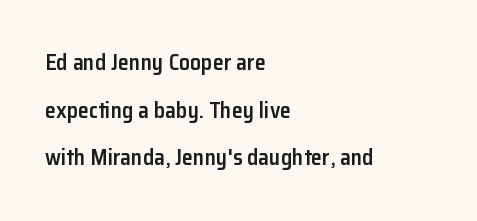
Q: Is the text bold? A: Semi-bold.
Q: Is the text italic (slanted)? A: No, it is upright.
Q: Is the text underlined? A: No.
Q: How is the paragraph aligned? A: Left-aligned.
Q: Is the spacing between letters normal or unusually wide? A: Normal.
Q: Is the spacing between lines tight, normal or loose? A: Loose.
